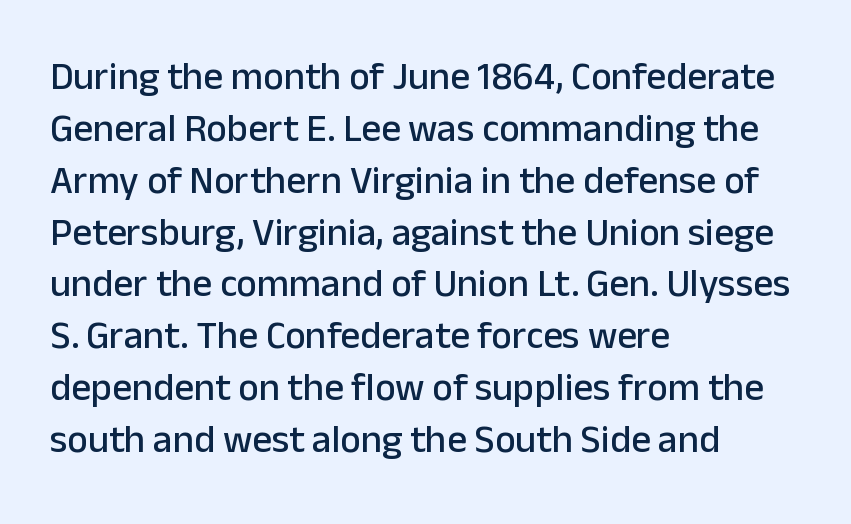
This sample uses plain, unmodified letter spacing. Each new line begins a customary step beneath the previous one. Looks like regular typesetting: each glyph gets only the width it needs. Clear beneath every line of the passage.
